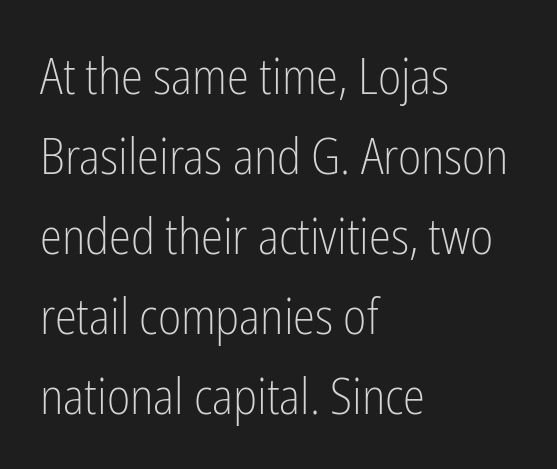
The designer went with a sans here, leaving each stem footless. Compared with typical paragraphs, the rows here are spaced about the same. If you drew a line through each stem, it would be perfectly vertical. Nobody drew a line under any word here.
